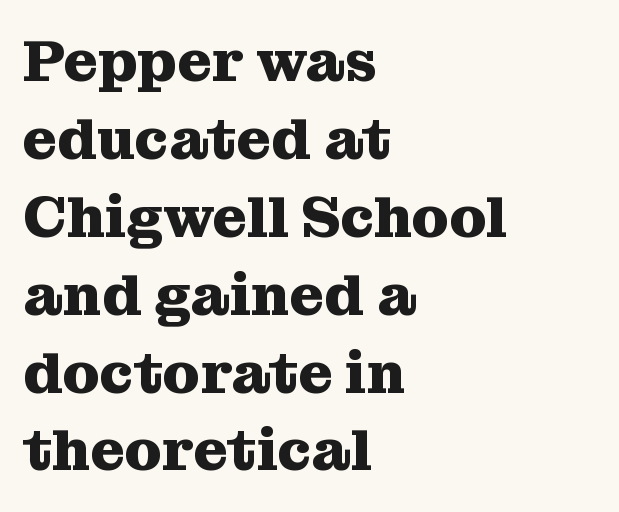
Q: Is the text bold? A: Yes.
Q: Is the text italic (slanted)? A: No, it is upright.
Q: Is the typeface a serif or a sans-serif typeface? A: Serif.
Q: Is the text underlined? A: No.
Q: How is the paragraph aligned? A: Left-aligned.
Q: Is the spacing between letters normal or unusually wide? A: Normal.
Q: Is the spacing between lines tight, normal or loose? A: Normal.
Q: Width (condensed, normal, or wide)? A: Normal.
Q: Stroke contrast? A: Medium.
Q: x-height? A: Medium.
Q: Monospaced? A: No.
